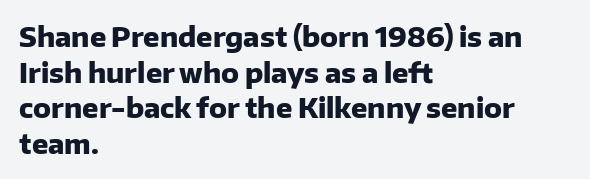
A typesetter would call this leading conventional body-copy spacing. Standard letterfit; no display-style spreading of the glyphs. The axis of the letterforms is exactly vertical. Typeset ragged right — the left edge is the straight one. Clear beneath every line of the passage. Each glyph is drawn with heavy, bold strokes.
